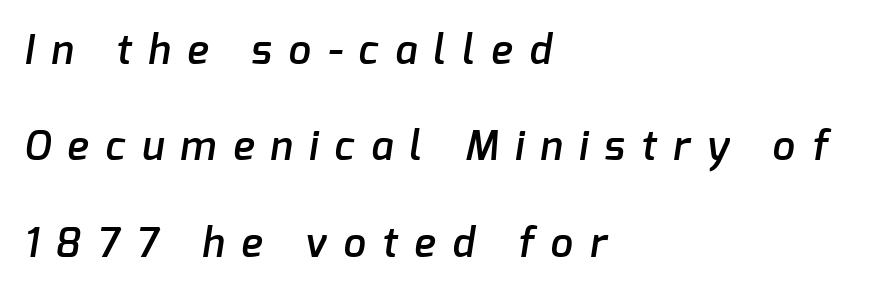
Q: Is the text bold? A: Semi-bold.
Q: Is the typeface a serif or a sans-serif typeface? A: Sans-serif.
Q: Is the text underlined? A: No.
Q: How is the paragraph aligned? A: Left-aligned.
Q: Is the spacing between letters normal or unusually wide? A: Unusually wide.
Q: Is the spacing between lines tight, normal or loose? A: Loose.
Q: Width (condensed, normal, or wide)? A: Normal.
Q: Stroke contrast? A: Low.
Q: x-height? A: Medium.
Q: Monospaced? A: No.
